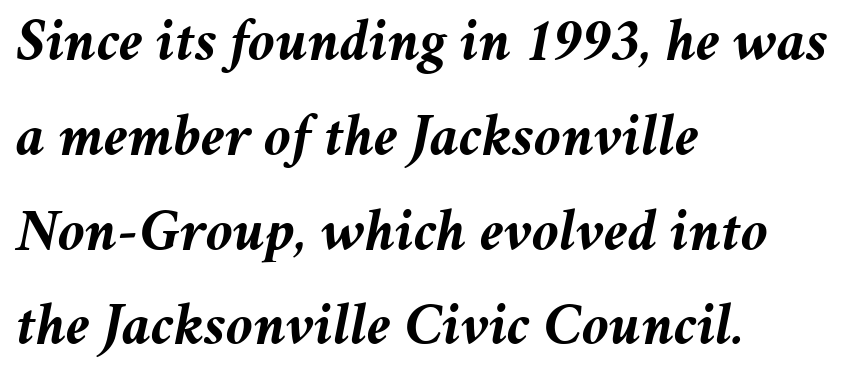
Q: Is the text bold? A: Yes.
Q: Is the text italic (slanted)? A: Yes, it leans right by about 11 degrees.
Q: Is the text underlined? A: No.
Q: How is the paragraph aligned? A: Left-aligned.
Q: Is the spacing between letters normal or unusually wide? A: Normal.
Q: Is the spacing between lines tight, normal or loose? A: Normal.
Q: Width (condensed, normal, or wide)? A: Normal.
Q: Stroke contrast? A: Medium.
Q: x-height? A: Medium.
Q: Monospaced? A: No.
